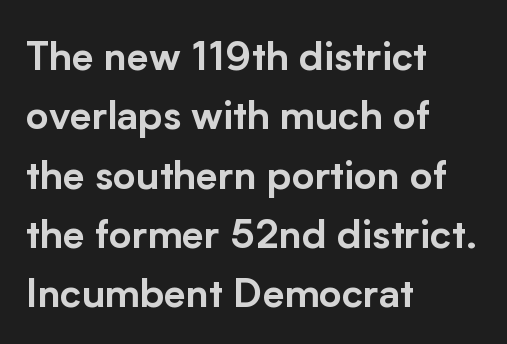
Lines of text with bare space underneath. Leftover space on each line is placed entirely after the last word. Italic? Not at all — the glyphs are vertical. The line-height multiplier appears to be the usual default.
